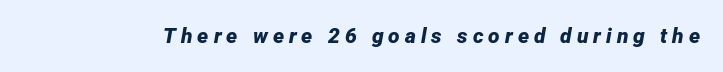
The image shows 21 px bold type, italic (leaning right); set unusually wide letter spacing (+0.24 em), not underlined.
